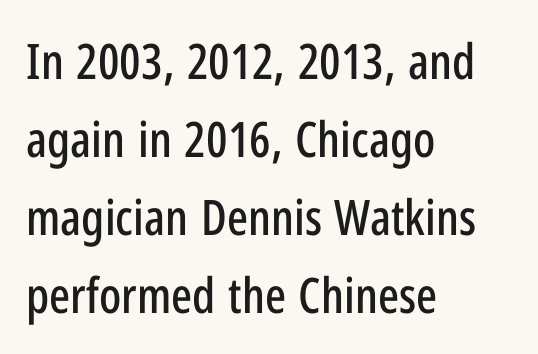
The passage shown has conventional tracking throughout. The font's upright variant was chosen for this text. The letters advance in unequal steps, a hallmark of proportional type. The leading is moderate, giving the passage an even texture. Short and long lines alike share a common starting point at left.
